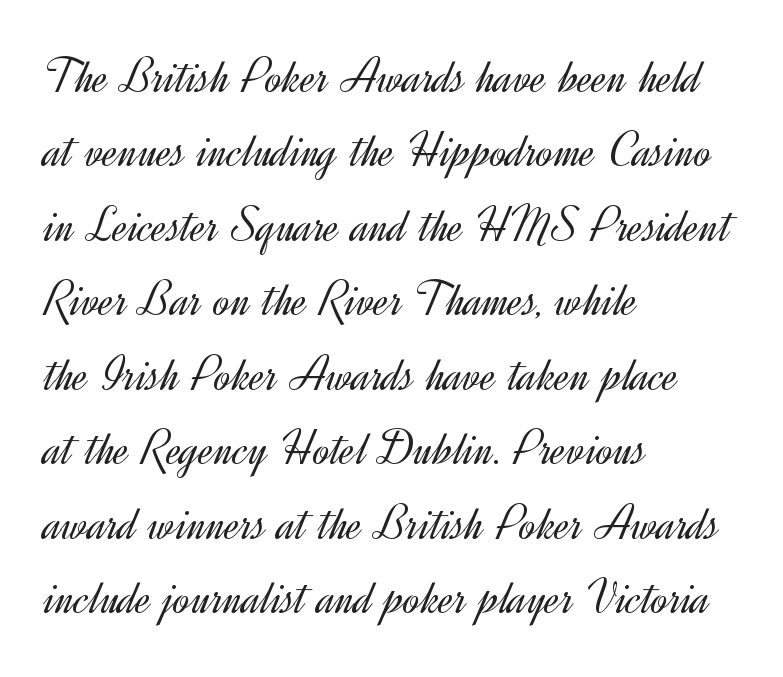
Q: Is the text bold? A: No.
Q: Is the text italic (slanted)? A: Yes.
Q: Is the typeface a serif or a sans-serif typeface? A: Sans-serif.
Q: Is the text underlined? A: No.
Q: How is the paragraph aligned? A: Left-aligned.
Q: Is the spacing between letters normal or unusually wide? A: Normal.
Q: Is the spacing between lines tight, normal or loose? A: Normal.
Q: Width (condensed, normal, or wide)? A: Normal.
Q: x-height? A: Small.
Q: Monospaced? A: No.
